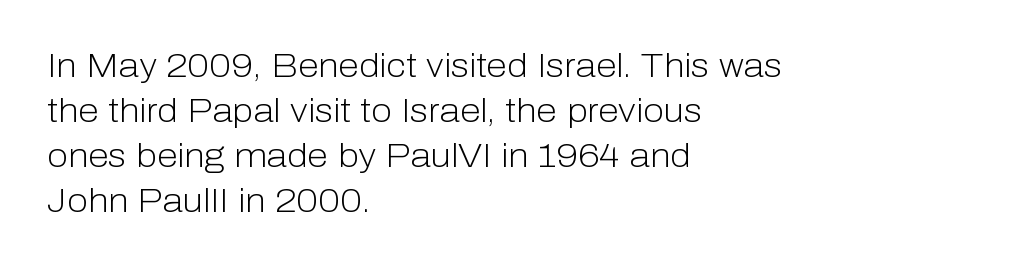
The image shows 34 px light sans-serif type, upright; set left-aligned, normal line spacing (1.32x), normal letter spacing, not underlined; low stroke contrast and a medium x-height.
